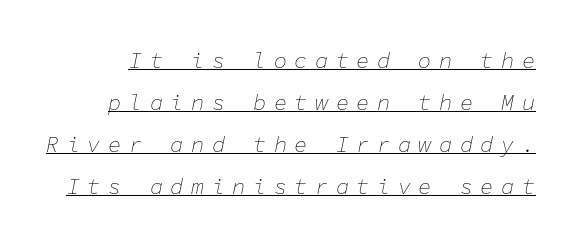
The image shows 22 px text type, italic (leaning right); set loose line spacing (1.91x), unusually wide letter spacing (+0.34 em), underlined.
